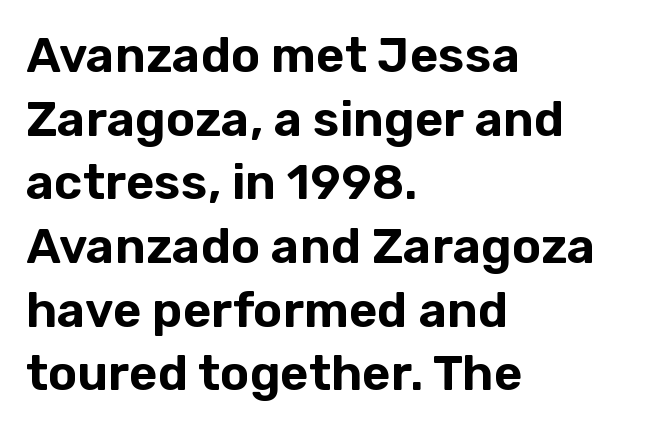
Q: Is the text italic (slanted)? A: No, it is upright.
Q: Is the typeface a serif or a sans-serif typeface? A: Sans-serif.
Q: Is the text underlined? A: No.
Q: How is the paragraph aligned? A: Left-aligned.
Q: Is the spacing between letters normal or unusually wide? A: Normal.
Q: Is the spacing between lines tight, normal or loose? A: Normal.
Q: Width (condensed, normal, or wide)? A: Normal.
Q: Stroke contrast? A: Low.
Q: x-height? A: Medium.
Q: Monospaced? A: No.
